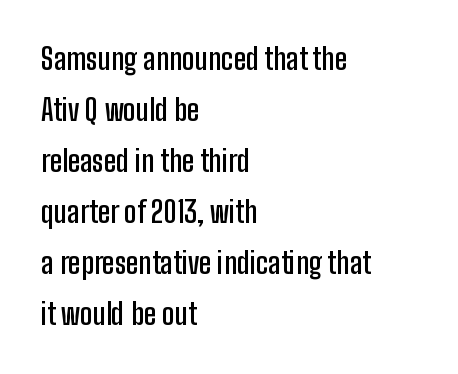
No italicization has been applied; the sample stays upright. Firm but not heavy-handed strokes: this text is semibold. How are the letters spaced? Ordinarily, with no added tracking. Here the designer chose a conventional face with non-uniform glyph widths. A classic flush-left, rag-right setting is used for this passage. I'd call this a sans setting — the letters go barefoot.
